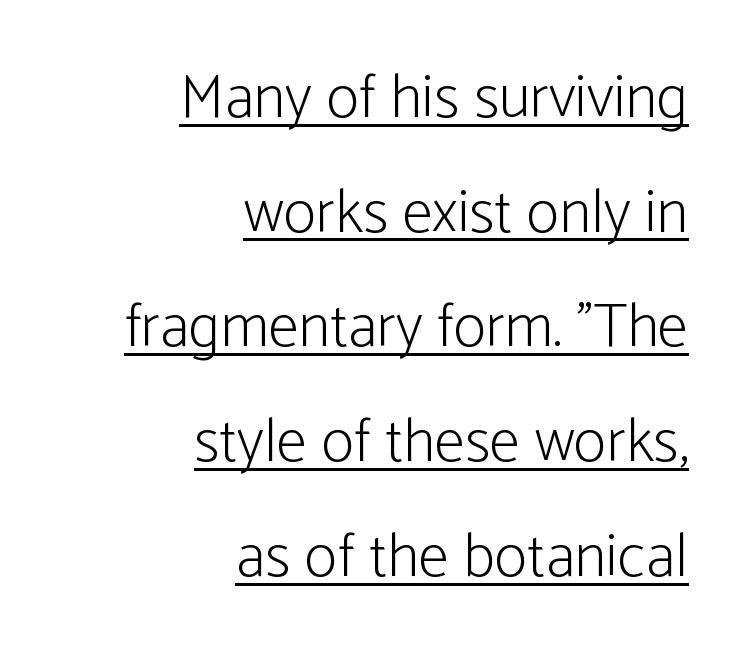
Upright lettering throughout. Varying glyph widths throughout — classic text-font behaviour. The tracking reads as untouched default to a designer's eye. Stroke terminals: plain, sans-serif. Check the space under the baseline: a stroke is drawn there.
